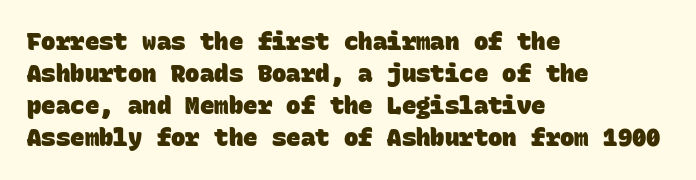
The image shows 24 px bold type; set left-aligned, normal line spacing (1.34x), normal letter spacing, not underlined.
